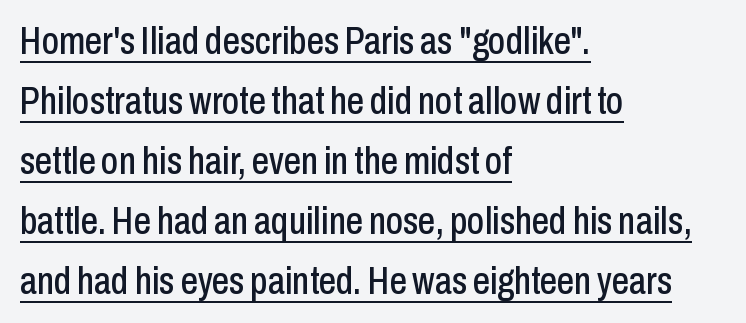
{"serif": "no", "italic": "no", "width": "condensed", "stroke_contrast": "low", "x_height": "medium", "monospaced": "no", "underline": "yes", "align": "left", "line_spacing": "normal", "line_spacing_ratio": 1.58, "letter_spacing": "normal", "letter_spacing_em": 0.0, "glyph_px": 38}
